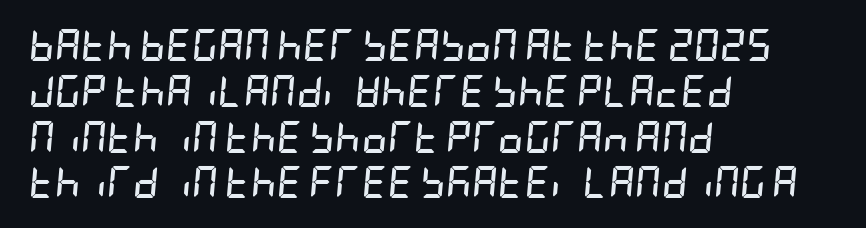
The image shows 32 px semibold, condensed type, italic (leaning right); set left-aligned, normal line spacing (1.43x), normal letter spacing, not underlined; low stroke contrast and a large x-height.
